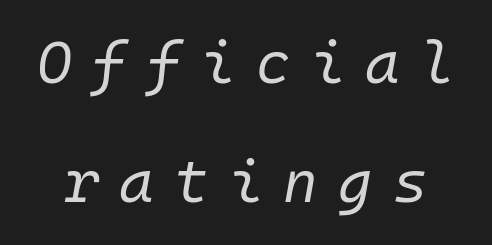
A typesetter would mark this as italic. The rendering uses a large line-height, opening up the rows. This rendering widens character spacing well past its baseline value. Is the stroke heavy? The answer is a plain regular-or-lighter. The specimen omits any rule beneath the text block's lines.
